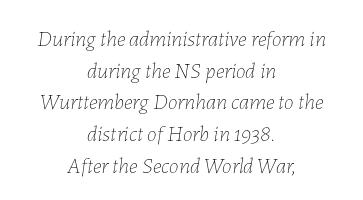
Q: Is the text bold? A: No.
Q: Is the text italic (slanted)? A: Yes, it leans right by about 7 degrees.
Q: Is the text underlined? A: No.
Q: How is the paragraph aligned? A: Centered.
Q: Is the spacing between letters normal or unusually wide? A: Normal.
Q: Is the spacing between lines tight, normal or loose? A: Normal.
